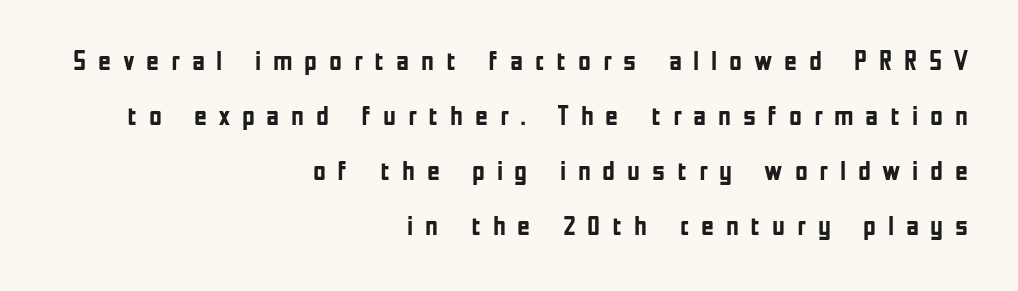
The image shows 28 px semibold, condensed sans-serif type, upright; set right-aligned, loose line spacing (1.96x), unusually wide letter spacing (+0.42 em), not underlined; low stroke contrast and a medium x-height.
